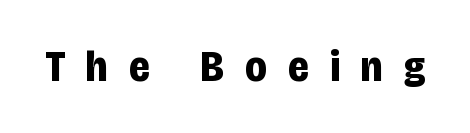
The image shows 44 px bold, condensed sans-serif type, upright; set unusually wide letter spacing (+0.49 em), not underlined; low stroke contrast and a large x-height.
